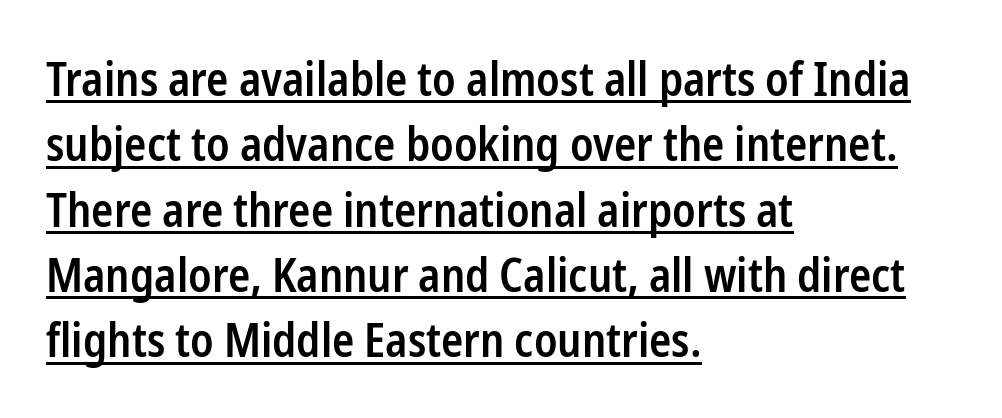
The image shows 46 px semibold, condensed sans-serif type, upright; set left-aligned, normal line spacing (1.42x), normal letter spacing, underlined; low stroke contrast and a medium x-height.
